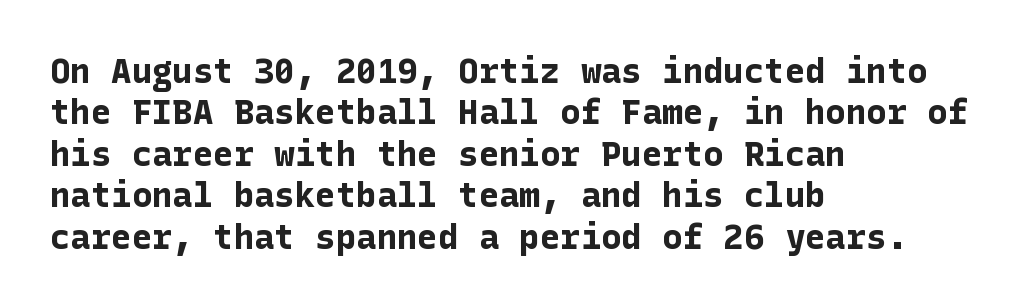
{"serif": "no", "italic": "no", "bold": "yes", "weight": "bold", "width": "normal", "stroke_contrast": "low", "x_height": "medium", "underline": "no", "align": "left", "line_spacing_ratio": 1.22, "letter_spacing": "normal", "letter_spacing_em": 0.0, "glyph_px": 34}
